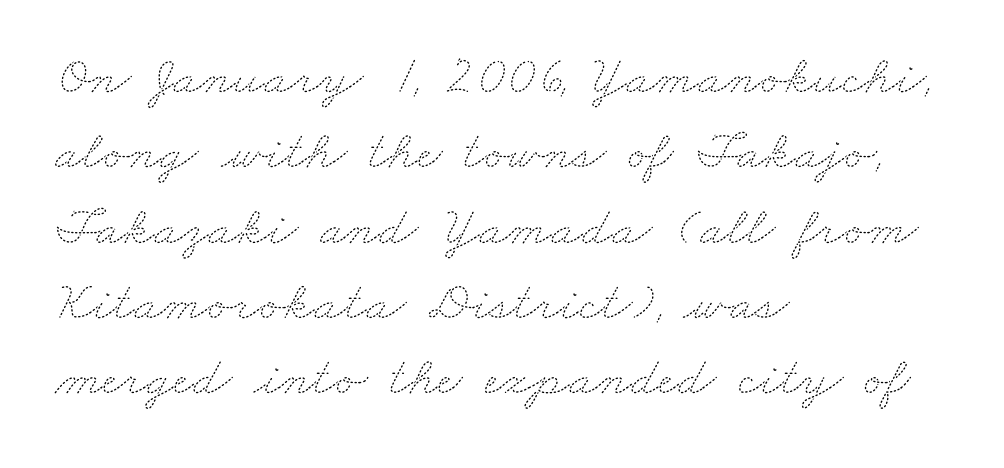
The image shows 55 px thin, wide type; set left-aligned, normal line spacing (1.37x), normal letter spacing, not underlined; medium stroke contrast and a small x-height.
